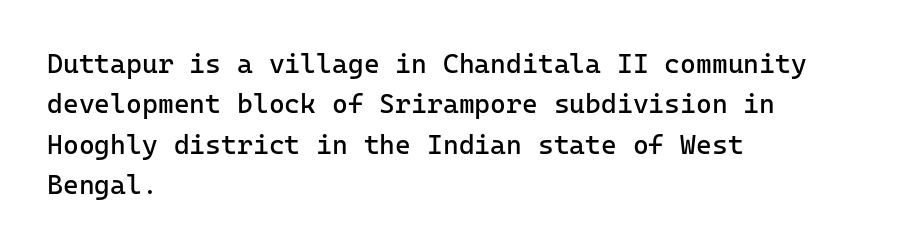
{"italic": "no", "bold": "no", "underline": "no", "align": "left", "line_spacing": "normal", "line_spacing_ratio": 1.5, "letter_spacing": "normal", "letter_spacing_em": 0.0, "glyph_px": 27}
